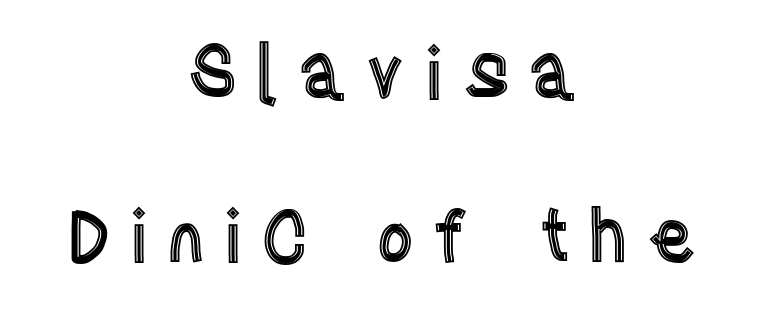
Q: Is the text italic (slanted)? A: No, it is upright.
Q: Is the text underlined? A: No.
Q: How is the paragraph aligned? A: Centered.
Q: Is the spacing between letters normal or unusually wide? A: Unusually wide.
Q: Is the spacing between lines tight, normal or loose? A: Loose.
Q: Width (condensed, normal, or wide)? A: Condensed.
Q: x-height? A: Large.
Q: Monospaced? A: No.
